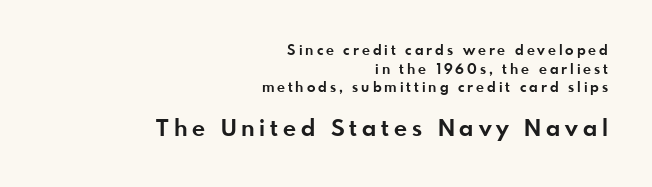
Does extra space separate the letters? Yes, quite a lot of it. Students, observe: this is what conventionally led text looks like. Typesetter's note: full bold, strokes at maximum text heaviness. Anything drawn beneath the words? Only blank space.
